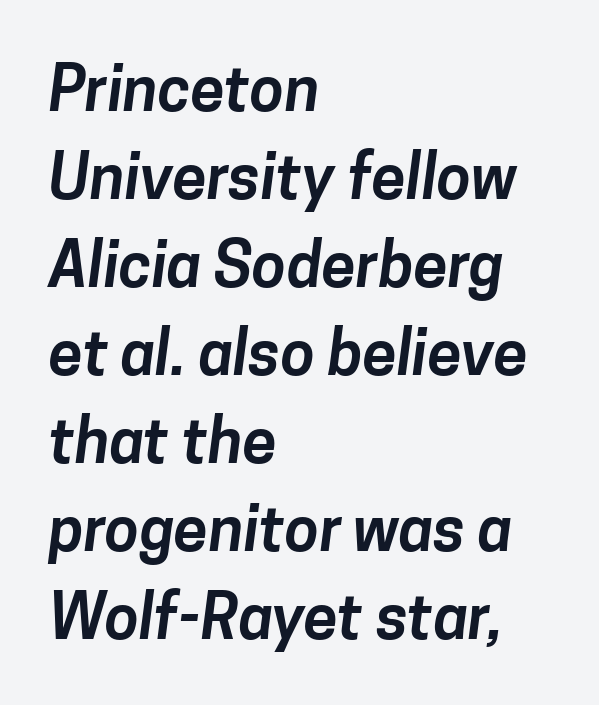
The image shows 62 px sans-serif type; set left-aligned, normal line spacing (1.42x), normal letter spacing, not underlined; low stroke contrast and a medium x-height.
